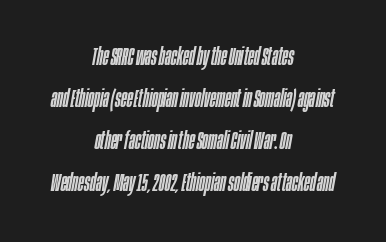
Q: Is the text italic (slanted)? A: Yes, it leans right by about 10 degrees.
Q: Is the text underlined? A: No.
Q: How is the paragraph aligned? A: Centered.
Q: Is the spacing between letters normal or unusually wide? A: Normal.
Q: Is the spacing between lines tight, normal or loose? A: Normal.
